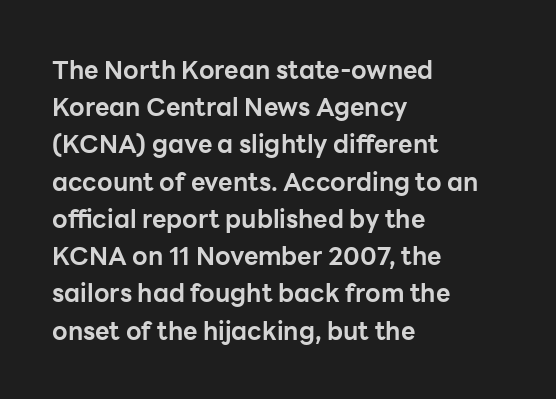
Q: Is the text bold? A: Yes.
Q: Is the text italic (slanted)? A: No, it is upright.
Q: Is the text underlined? A: No.
Q: How is the paragraph aligned? A: Left-aligned.
Q: Is the spacing between letters normal or unusually wide? A: Normal.
Q: Is the spacing between lines tight, normal or loose? A: Normal.
